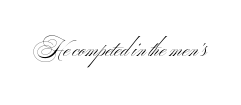
The image shows 21 px text type; set normal letter spacing, not underlined.
